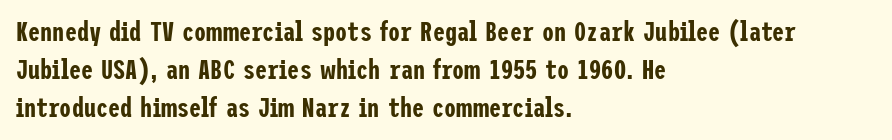
The image shows 27 px text type, upright; set left-aligned, normal line spacing (1.41x), normal letter spacing, not underlined.
